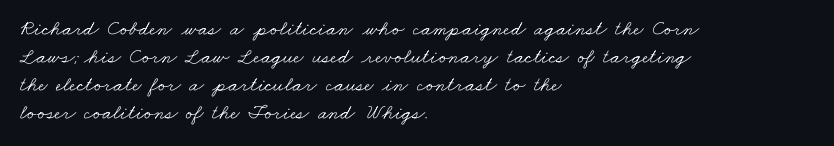
Letter spacing: default. Only glyphs here, with clear space below each row. The compositor pushed each line to the left boundary. The face looks like a standard text weight, possibly lighter. The rendering uses a moderate line-height, typical for paragraphs.
